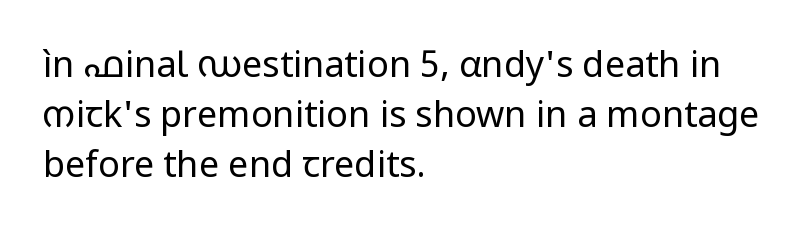
If you drew a line through each stem, it would be perfectly vertical. The passage shown is typeset with a sans-serif family. Leading: standard. Weight: not bold — regular or lighter. The passage is arranged the way most books set body copy — flush left. Bare-footed words on every line.
